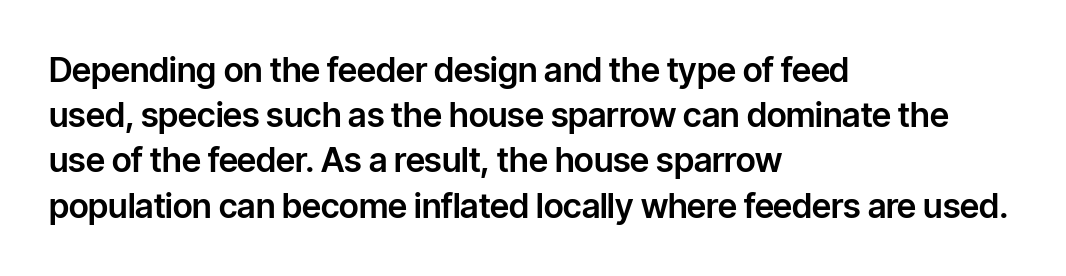
{"serif": "no", "italic": "no", "width": "normal", "stroke_contrast": "low", "x_height": "medium", "monospaced": "no", "underline": "no", "align": "left", "line_spacing": "normal", "line_spacing_ratio": 1.33, "letter_spacing": "normal", "letter_spacing_em": 0.0, "glyph_px": 34}
